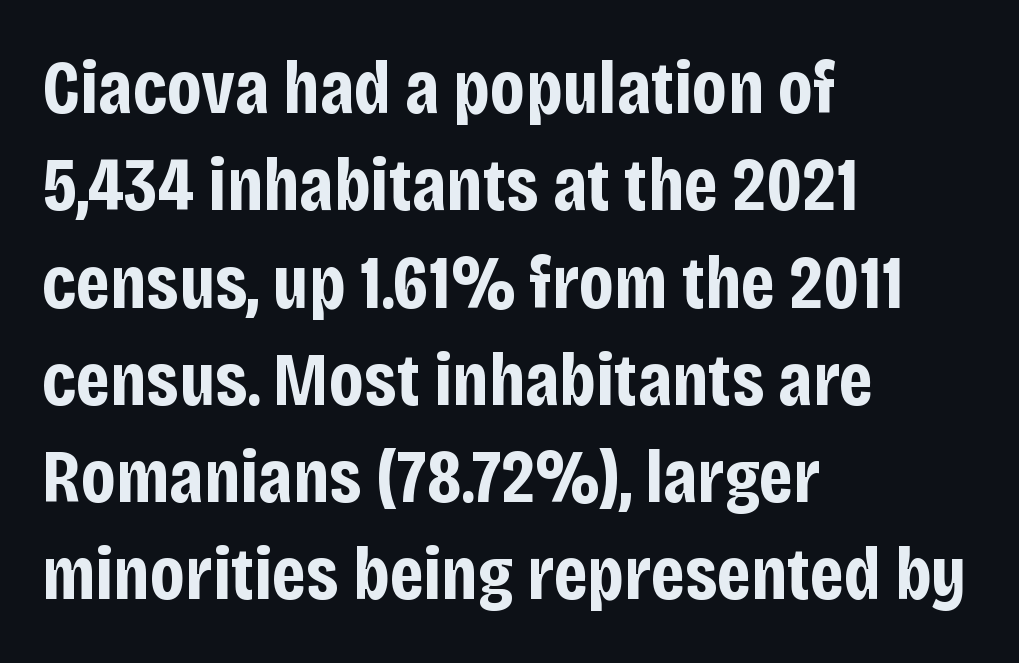
Q: Is the text bold? A: Yes.
Q: Is the text italic (slanted)? A: No, it is upright.
Q: Is the typeface a serif or a sans-serif typeface? A: Sans-serif.
Q: Is the text underlined? A: No.
Q: How is the paragraph aligned? A: Left-aligned.
Q: Is the spacing between letters normal or unusually wide? A: Normal.
Q: Is the spacing between lines tight, normal or loose? A: Normal.
Q: Width (condensed, normal, or wide)? A: Condensed.
Q: Stroke contrast? A: Low.
Q: x-height? A: Large.
Q: Monospaced? A: No.
